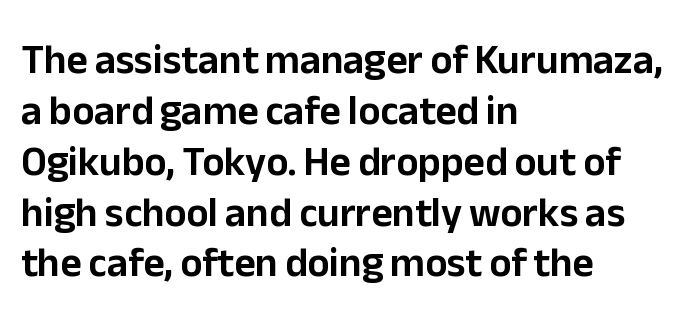
Q: Is the text italic (slanted)? A: No, it is upright.
Q: Is the typeface a serif or a sans-serif typeface? A: Sans-serif.
Q: Is the text underlined? A: No.
Q: How is the paragraph aligned? A: Left-aligned.
Q: Is the spacing between letters normal or unusually wide? A: Normal.
Q: Width (condensed, normal, or wide)? A: Normal.
Q: Stroke contrast? A: Low.
Q: x-height? A: Medium.
Q: Monospaced? A: No.
